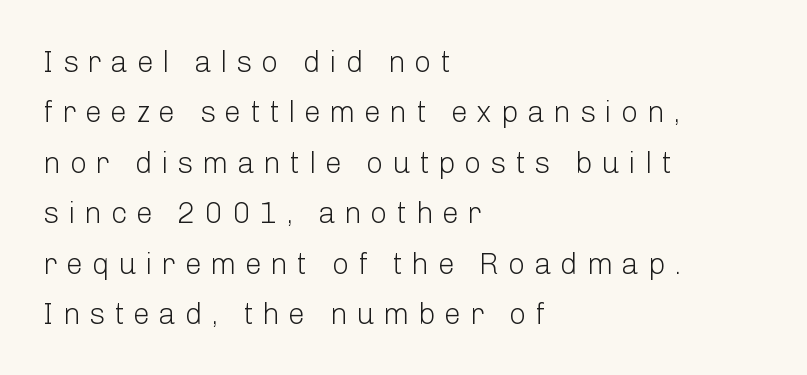
The image shows 30 px light sans-serif type, upright; set left-aligned, normal line spacing (1.68x), unusually wide letter spacing (+0.29 em), not underlined; low stroke contrast and a medium x-height.
